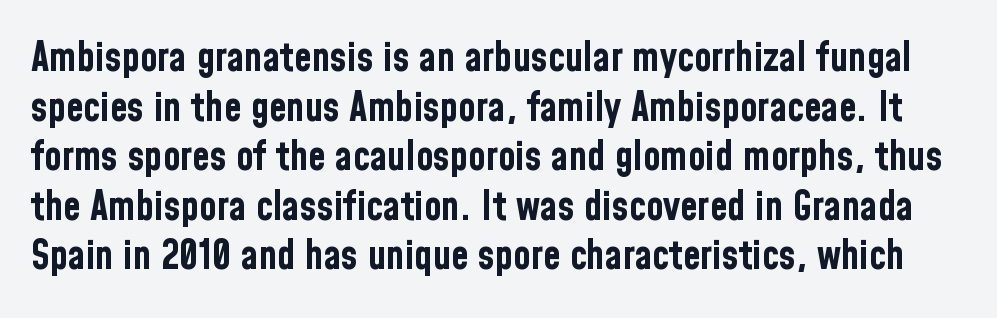
Q: Is the text bold? A: Yes.
Q: Is the text italic (slanted)? A: No, it is upright.
Q: Is the typeface a serif or a sans-serif typeface? A: Sans-serif.
Q: Is the text underlined? A: No.
Q: Is the spacing between letters normal or unusually wide? A: Normal.
Q: Width (condensed, normal, or wide)? A: Condensed.
Q: Stroke contrast? A: Low.
Q: x-height? A: Medium.
Q: Monospaced? A: No.
